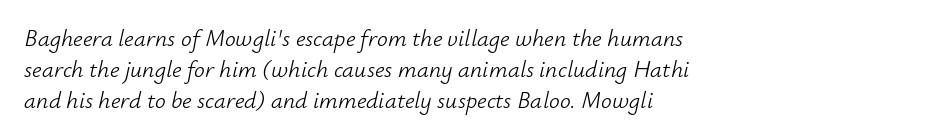
Quick note: interline space is typical. The tracking reads as untouched default to a designer's eye. Words float on clear page, feet unadorned. Looking at the ascenders, they clearly lean.
